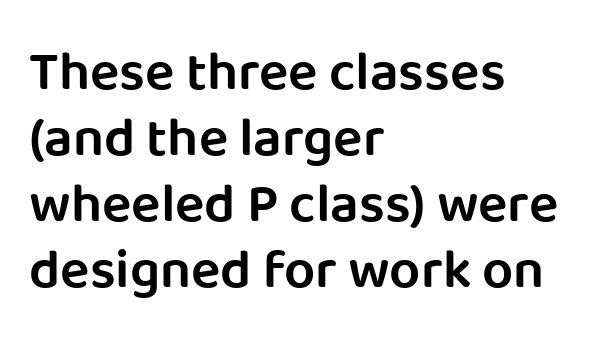
Q: Is the text bold? A: Semi-bold.
Q: Is the text italic (slanted)? A: No, it is upright.
Q: Is the typeface a serif or a sans-serif typeface? A: Sans-serif.
Q: Is the text underlined? A: No.
Q: How is the paragraph aligned? A: Left-aligned.
Q: Is the spacing between letters normal or unusually wide? A: Normal.
Q: Width (condensed, normal, or wide)? A: Normal.
Q: Stroke contrast? A: Low.
Q: x-height? A: Large.
Q: Monospaced? A: No.
